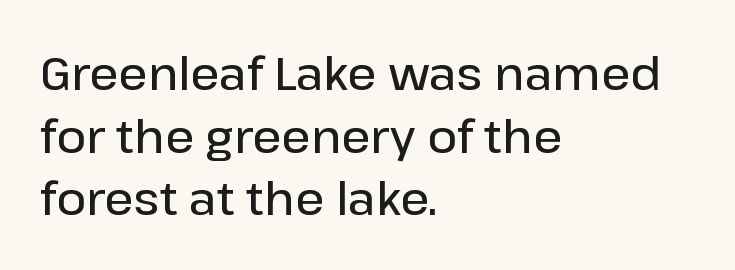
Q: Is the text bold? A: Semi-bold.
Q: Is the text italic (slanted)? A: No, it is upright.
Q: Is the typeface a serif or a sans-serif typeface? A: Sans-serif.
Q: Is the text underlined? A: No.
Q: How is the paragraph aligned? A: Left-aligned.
Q: Is the spacing between letters normal or unusually wide? A: Normal.
Q: Is the spacing between lines tight, normal or loose? A: Normal.
Q: Width (condensed, normal, or wide)? A: Normal.
Q: Stroke contrast? A: Low.
Q: x-height? A: Medium.
Q: Monospaced? A: No.
